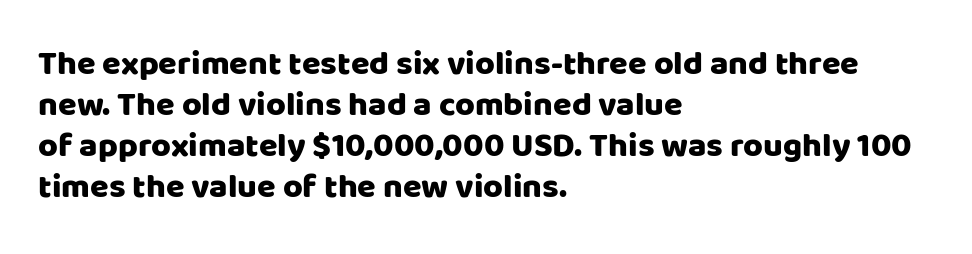
The strip under each line holds only bare page. This is roman type, the default non-slanted kind. Spacing verdict: proportional, widths tailored to each character. Left-aligned paragraph, ragged on the right.
